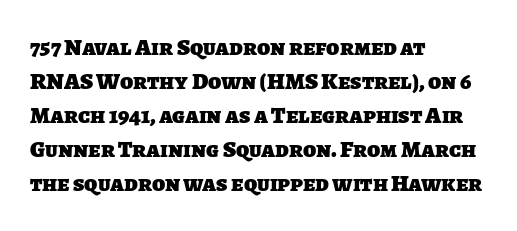
{"bold": "yes", "underline": "no", "align": "left", "line_spacing": "normal", "line_spacing_ratio": 1.42, "letter_spacing": "normal", "letter_spacing_em": 0.0, "glyph_px": 24}
